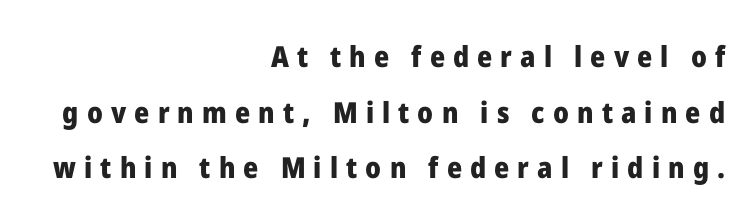
Summary of vertical rhythm: relaxed, with wide interline spacing. Here the designer chose a conventional face with non-uniform glyph widths. Unlike a traditional serif, this face leaves its strokes unadorned. Words float on clear page, feet unadorned.
